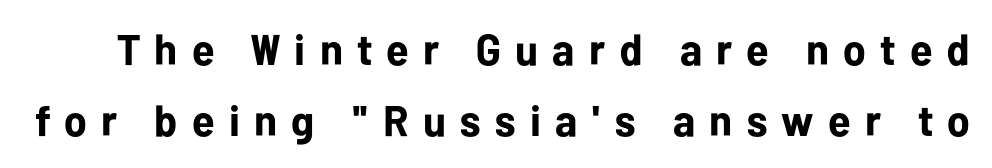
Heavy-handed strokes throughout: this text is bold. A typesetter would call this leading conventional body-copy spacing. To sum up the face: it is a sans, with no serifs. The string is rendered with underlining switched off.
